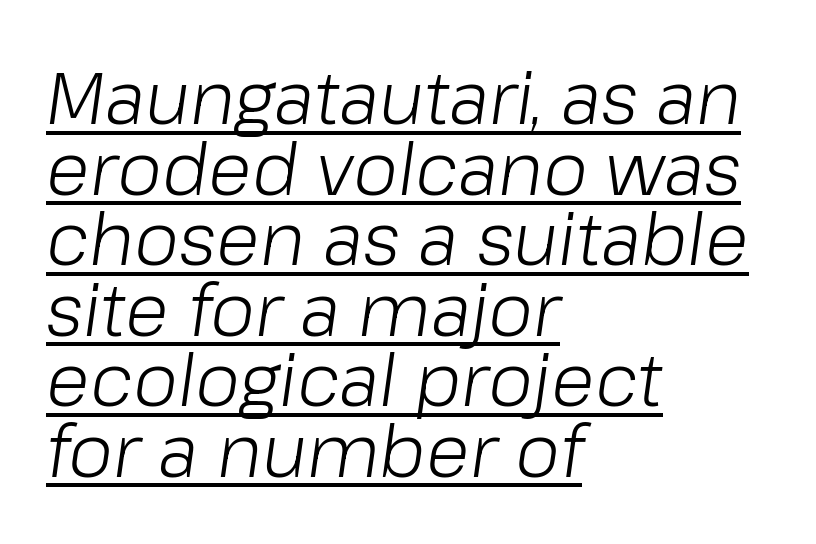
The line texture is even and compact thanks to regular tracking. What decoration does the sample have? An underline. These lines stack with their left ends in a neat column. Caption: face not bold, strokes unweighted. Summary of vertical rhythm: compact, with narrow interline spacing.
